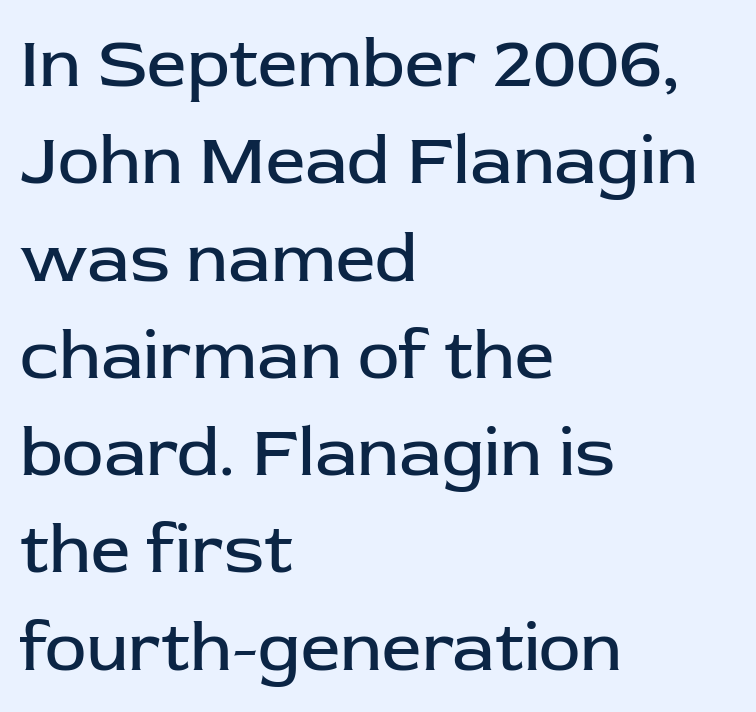
Q: Is the text bold? A: No.
Q: Is the text italic (slanted)? A: No, it is upright.
Q: Is the typeface a serif or a sans-serif typeface? A: Sans-serif.
Q: Is the text underlined? A: No.
Q: How is the paragraph aligned? A: Left-aligned.
Q: Is the spacing between letters normal or unusually wide? A: Normal.
Q: Is the spacing between lines tight, normal or loose? A: Normal.
Q: Width (condensed, normal, or wide)? A: Normal.
Q: Stroke contrast? A: Low.
Q: x-height? A: Medium.
Q: Monospaced? A: No.
